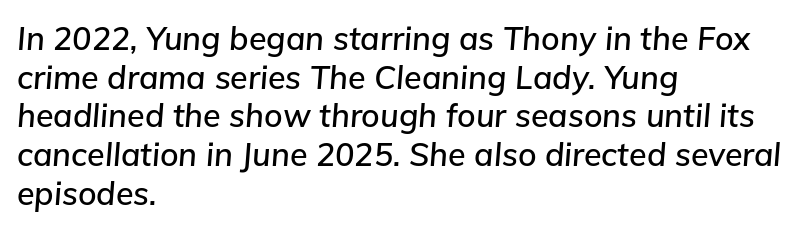
Glyph-to-glyph distance matches everyday printed text. The passage shown is typed in a proportional face where columns would drift. Underline: absent. The lines in this sample share a left origin and differ only in where they stop.
